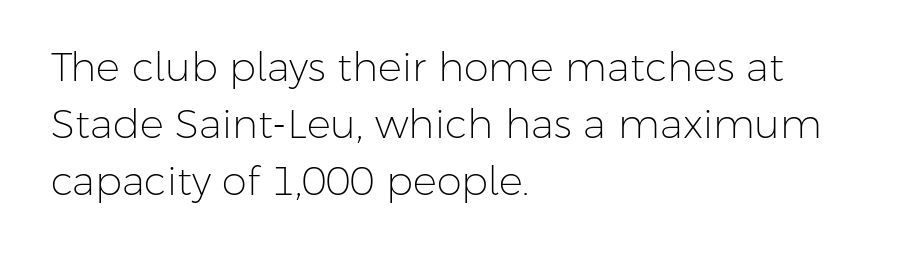
{"serif": "no", "italic": "no", "bold": "no", "weight": "light", "width": "normal", "stroke_contrast": "low", "x_height": "medium", "monospaced": "no", "underline": "no", "align": "left", "line_spacing": "normal", "line_spacing_ratio": 1.43, "letter_spacing": "normal", "letter_spacing_em": 0.0, "glyph_px": 40}
